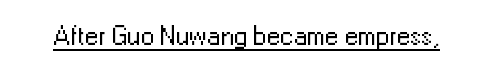
{"italic": "no", "bold": "no", "underline": "yes", "letter_spacing": "normal", "letter_spacing_em": 0.0, "glyph_px": 27}
